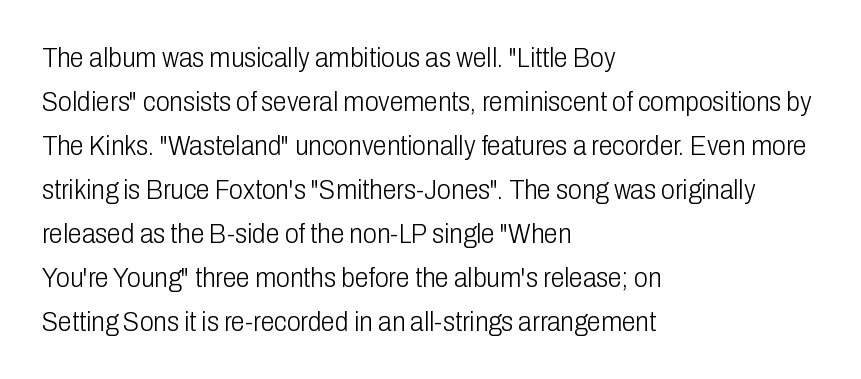
{"serif": "no", "italic": "no", "bold": "no", "weight": "light", "width": "condensed", "stroke_contrast": "low", "x_height": "medium", "monospaced": "no", "underline": "no", "align": "left", "line_spacing": "normal", "line_spacing_ratio": 1.57, "letter_spacing": "normal", "letter_spacing_em": 0.0, "glyph_px": 28}
